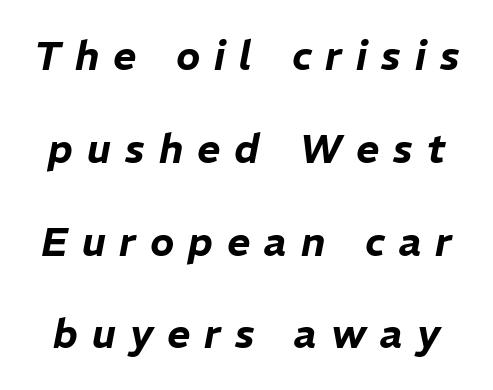
Q: Is the text italic (slanted)? A: Yes, it leans right by about 11 degrees.
Q: Is the text underlined? A: No.
Q: Is the spacing between letters normal or unusually wide? A: Unusually wide.
Q: Is the spacing between lines tight, normal or loose? A: Loose.
Q: Width (condensed, normal, or wide)? A: Normal.
Q: Stroke contrast? A: Low.
Q: x-height? A: Medium.
Q: Monospaced? A: No.
